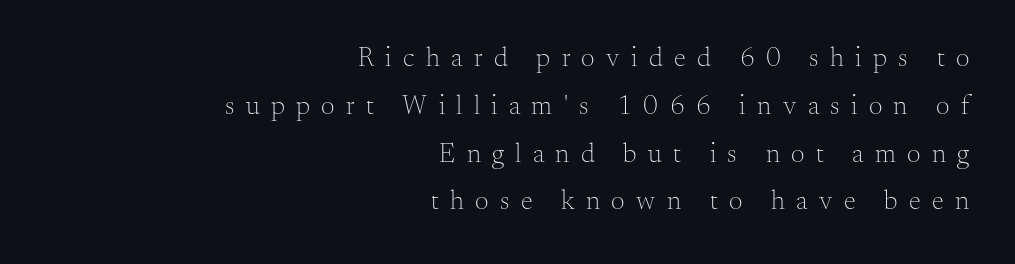
{"italic": "no", "bold": "no", "underline": "no", "align": "right", "line_spacing_ratio": 1.77, "letter_spacing": "wide", "letter_spacing_em": 0.42, "glyph_px": 27}
